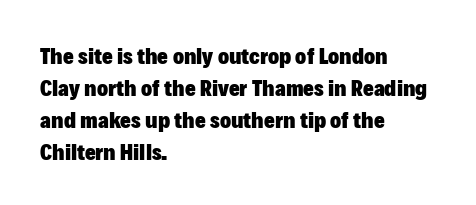
The image shows 23 px bold type, upright; set left-aligned, normal line spacing (1.39x), normal letter spacing, not underlined.
